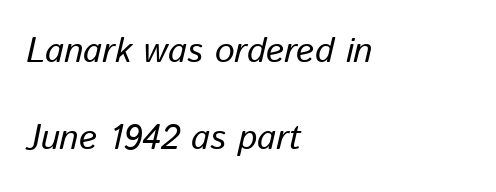
Note the varied advance widths — an 'i' is clearly narrower than an 'm'. The passage shown has conventional tracking throughout. Interline gaps are noticeably wide in this sample. Leftover space on each line is placed entirely after the last word. Each row of text sits above clean, open space. Compared with a typical body face, this is equally light or lighter still.
